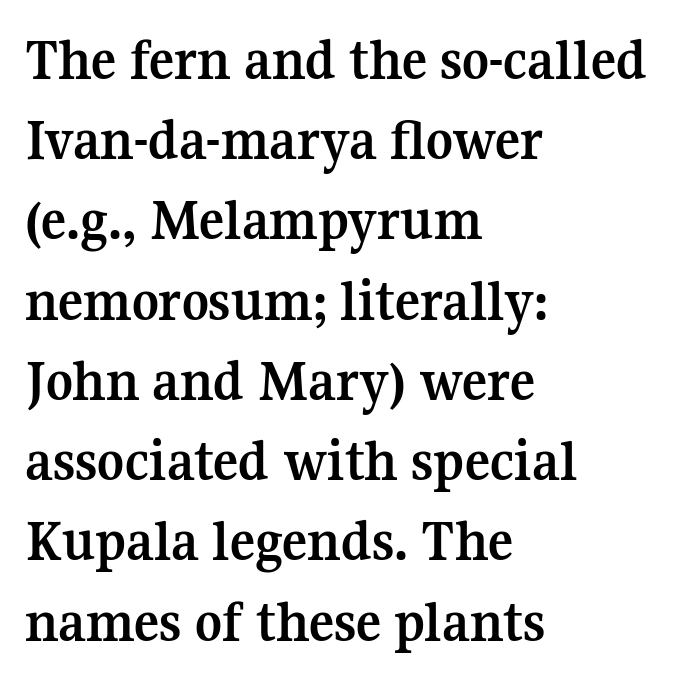
The image shows 59 px semibold serif type, upright; set left-aligned, normal line spacing (1.36x), normal letter spacing, not underlined; medium stroke contrast and a medium x-height.
